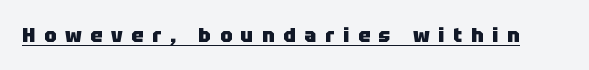
The image shows 20 px bold type, upright; set unusually wide letter spacing (+0.44 em), underlined.
